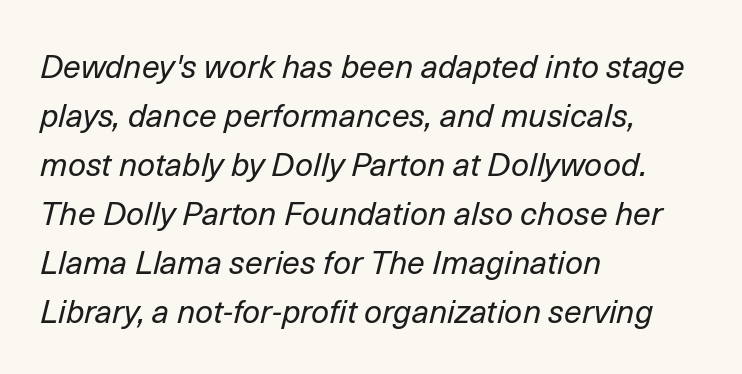
{"italic": "yes", "lean": "right", "slant_degrees": 14, "bold": "no", "weight": "regular", "width": "normal", "stroke_contrast": "low", "x_height": "medium", "monospaced": "no", "underline": "no", "align": "left", "line_spacing": "normal", "line_spacing_ratio": 1.53, "letter_spacing": "normal", "letter_spacing_em": 0.0, "glyph_px": 32}
